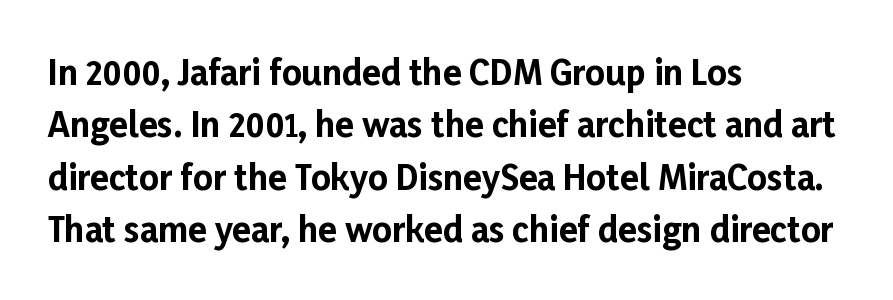
{"serif": "no", "italic": "no", "bold": "yes", "weight": "bold", "width": "normal", "stroke_contrast": "low", "x_height": "medium", "monospaced": "no", "underline": "no", "align": "left", "line_spacing": "normal", "line_spacing_ratio": 1.54, "letter_spacing": "normal", "letter_spacing_em": 0.0, "glyph_px": 34}
